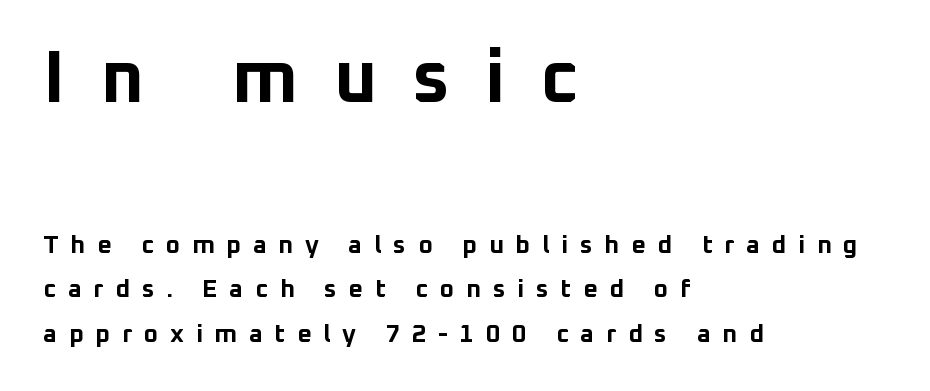
Is this a sans? Yes — the strokes have no serifs. Type without underlining. The face used here is proportionally spaced, like ordinary book or web type. Between one letter and the next there's a generous, obvious gap.
